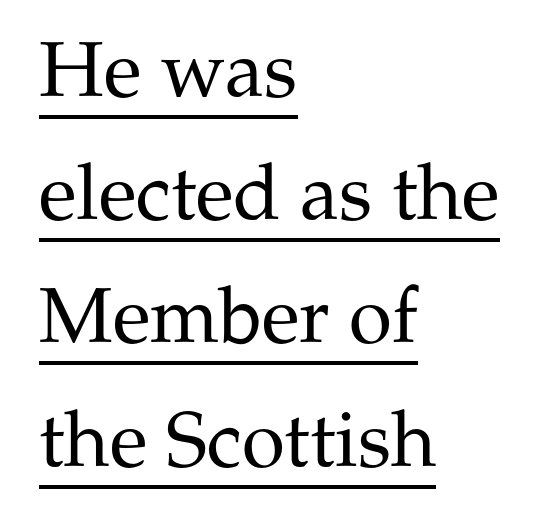
Characters follow at the spacing the type designer built in. No heavy texture on the line: the type isn't bold. Emphasis is given by a line drawn under the lettering. The text was rendered using a seriffed face with decorative stroke endings.
